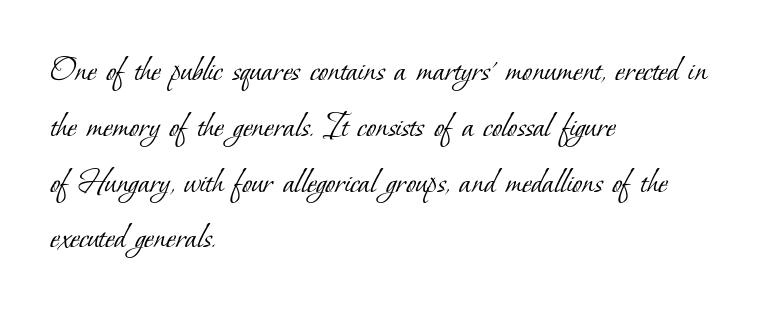
{"serif": "yes", "bold": "no", "weight": "light", "width": "normal", "stroke_contrast": "low", "x_height": "small", "monospaced": "no", "underline": "no", "align": "left", "line_spacing": "normal", "line_spacing_ratio": 1.55, "letter_spacing": "normal", "letter_spacing_em": 0.0, "glyph_px": 36}
